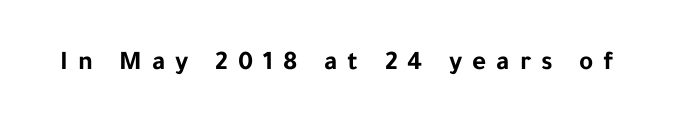
The image shows 27 px bold type, upright; set unusually wide letter spacing (+0.37 em), not underlined.
